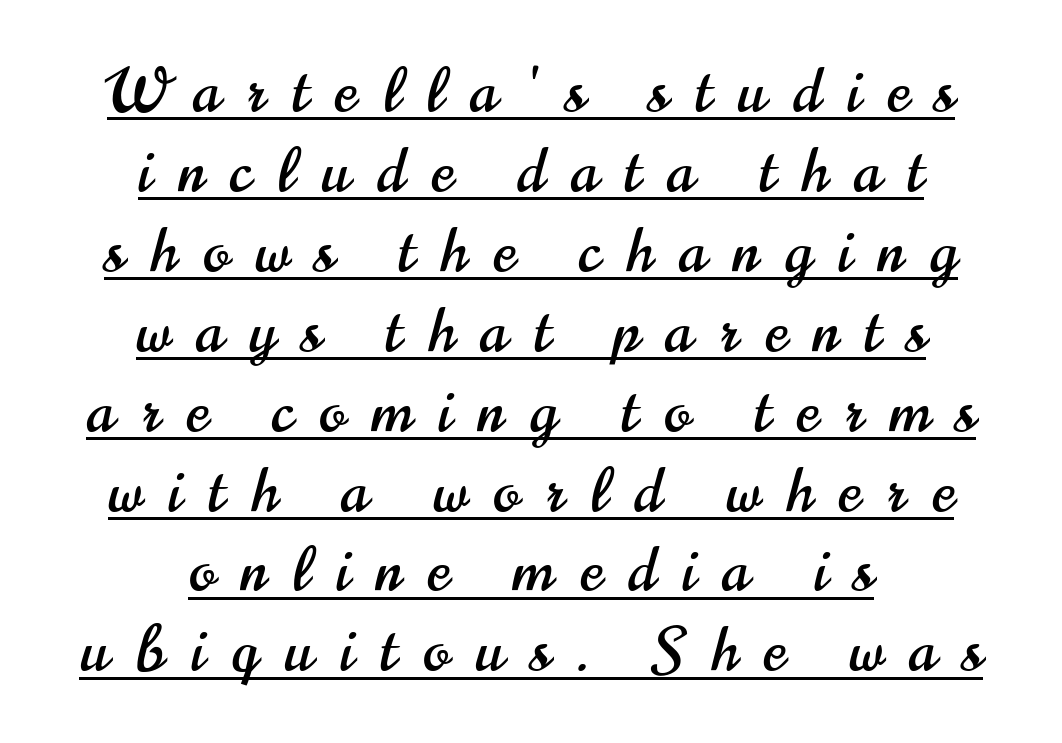
The setting favours the middle, as headings and verse often do. Somebody hit Ctrl+U on this one — the words are underlined. Looks like regular typesetting: each glyph gets only the width it needs. Is there much room between lines? A standard amount, neither cramped nor airy. The type family on display is of the sans-serif kind.
